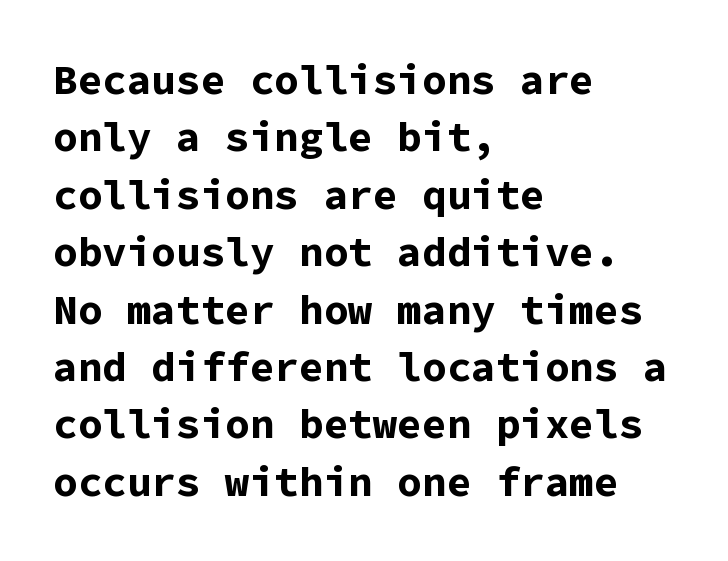
The image shows 41 px bold sans-serif type, upright, monospaced; set left-aligned, normal line spacing (1.4x), normal letter spacing, not underlined; low stroke contrast and a medium x-height.
